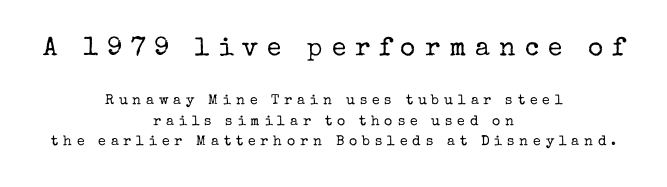
Vertical spacing — default. Summary of weight: not heavy and not bold. Vertical strokes here are truly vertical. Both edges are ragged and mirror each other, which tells us the setting is centered. The space directly below the letters is spotless.
